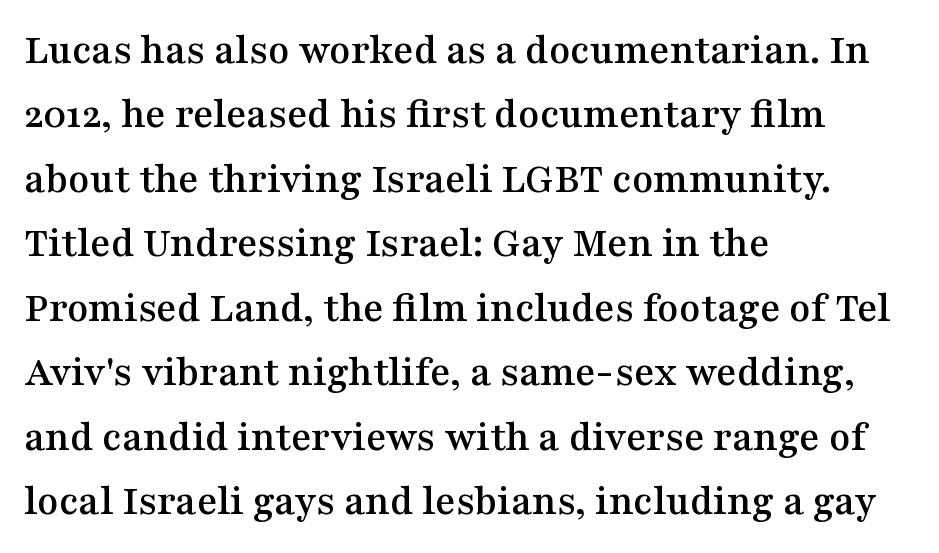
The image shows 43 px wide serif type, upright; set left-aligned, normal line spacing (1.5x), normal letter spacing, not underlined; medium stroke contrast and a medium x-height.
